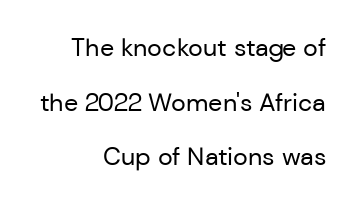
{"italic": "no", "bold": "no", "underline": "no", "align": "right", "line_spacing": "loose", "line_spacing_ratio": 2.19, "letter_spacing": "normal", "letter_spacing_em": 0.0, "glyph_px": 25}
